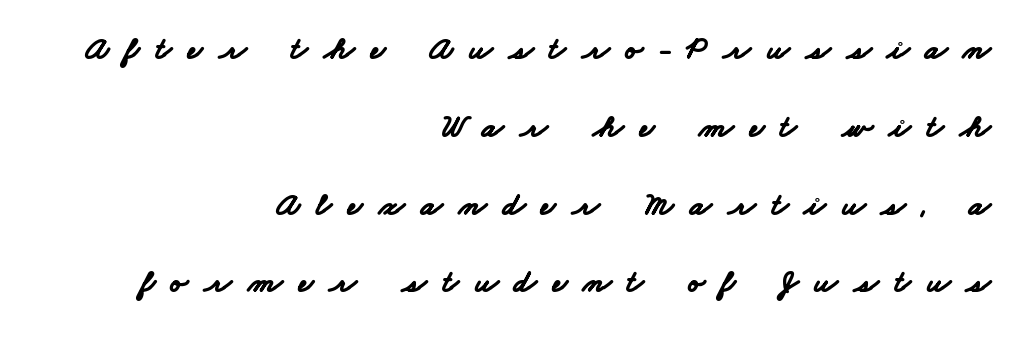
The glyphs are unaccompanied by any horizontal stroke below them. Serifs: no, the terminals of the letterforms are clean. The gaps between neighbouring characters are conspicuously large. Bold? Absolutely — the strokes are thick and heavy.
